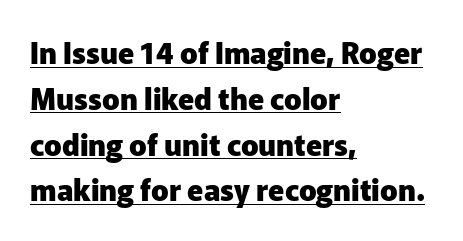
The image shows 29 px heavy sans-serif type, upright; set left-aligned, normal line spacing (1.58x), normal letter spacing, underlined; low stroke contrast and a medium x-height.
